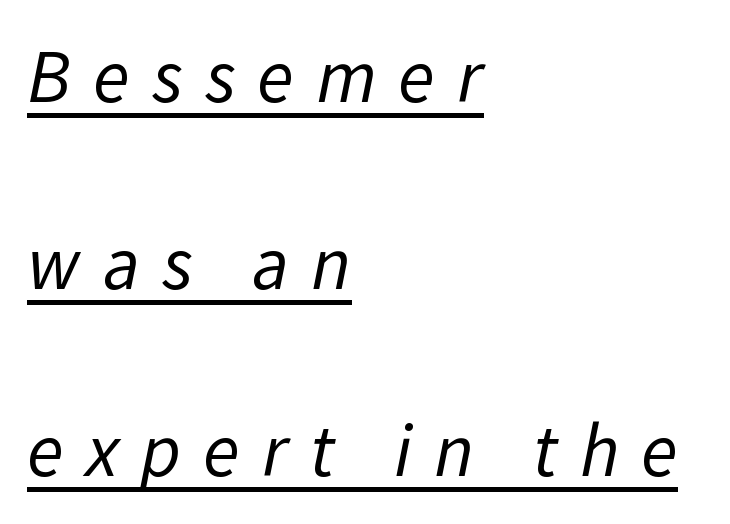
Q: Is the text bold? A: No.
Q: Is the typeface a serif or a sans-serif typeface? A: Sans-serif.
Q: Is the text underlined? A: Yes.
Q: How is the paragraph aligned? A: Left-aligned.
Q: Is the spacing between letters normal or unusually wide? A: Unusually wide.
Q: Is the spacing between lines tight, normal or loose? A: Loose.
Q: Width (condensed, normal, or wide)? A: Normal.
Q: Stroke contrast? A: Low.
Q: x-height? A: Medium.
Q: Monospaced? A: No.
